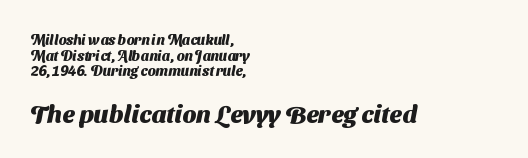
Q: Is the text bold? A: Yes.
Q: Is the text underlined? A: No.
Q: How is the paragraph aligned? A: Left-aligned.
Q: Is the spacing between letters normal or unusually wide? A: Normal.
Q: Is the spacing between lines tight, normal or loose? A: Tight.
Q: Which block of text is set in a larger size, the first (top) or the second (bottom)? A: The second (bottom) one.
